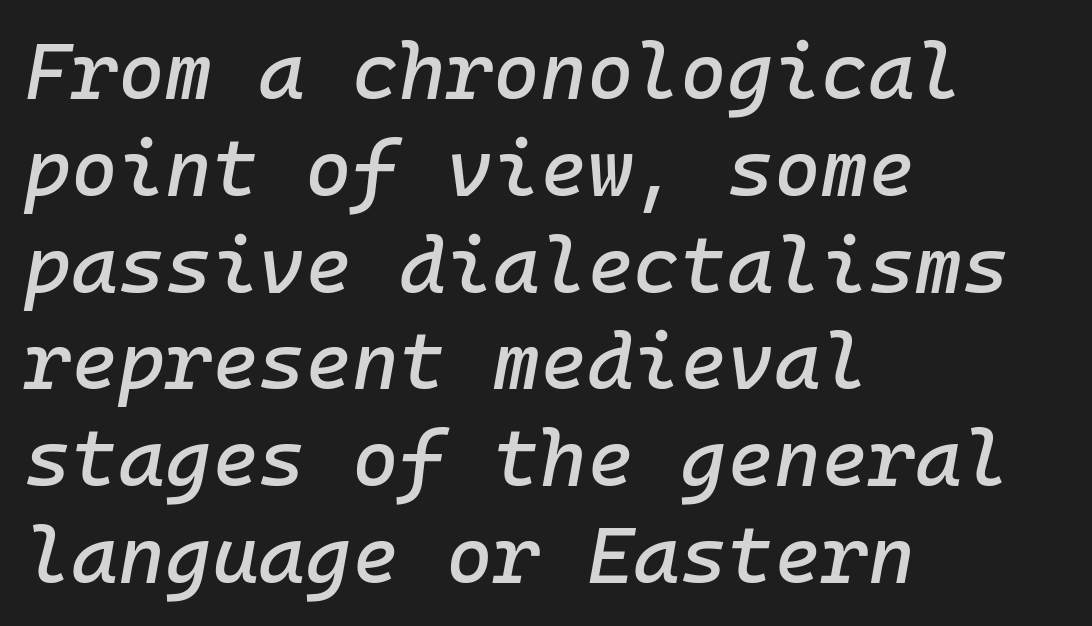
Q: Is the text italic (slanted)? A: Yes, it leans right by about 10 degrees.
Q: Is the text underlined? A: No.
Q: How is the paragraph aligned? A: Left-aligned.
Q: Is the spacing between letters normal or unusually wide? A: Normal.
Q: Width (condensed, normal, or wide)? A: Normal.
Q: Stroke contrast? A: Low.
Q: x-height? A: Medium.
Q: Monospaced? A: Yes.
